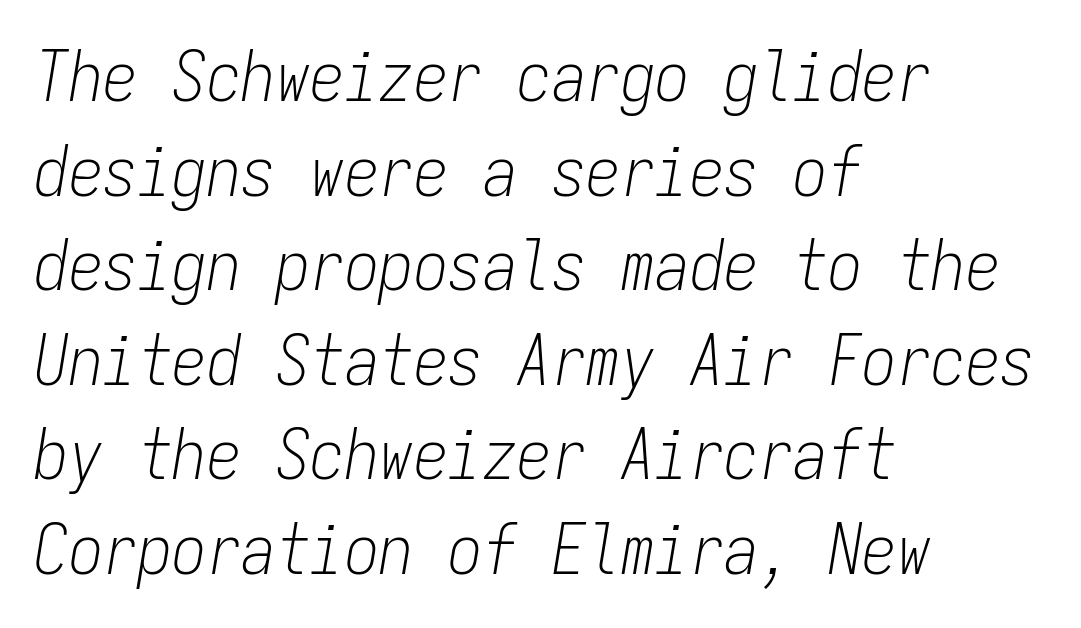
Q: Is the text bold? A: No.
Q: Is the text italic (slanted)? A: Yes, it leans right by about 9 degrees.
Q: Is the text underlined? A: No.
Q: How is the paragraph aligned? A: Left-aligned.
Q: Is the spacing between letters normal or unusually wide? A: Normal.
Q: Is the spacing between lines tight, normal or loose? A: Normal.
Q: Width (condensed, normal, or wide)? A: Condensed.
Q: Stroke contrast? A: Low.
Q: x-height? A: Medium.
Q: Monospaced? A: Yes.
